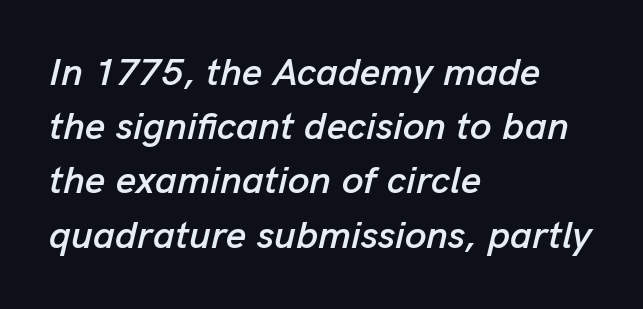
Notice how the stems are inclined rather than vertical — that's the hallmark of italics. What's the leading like? Ordinary, nothing unusual. Glance below the letters and you will spot only blank space. Note the varied advance widths — an 'i' is clearly narrower than an 'm'.
